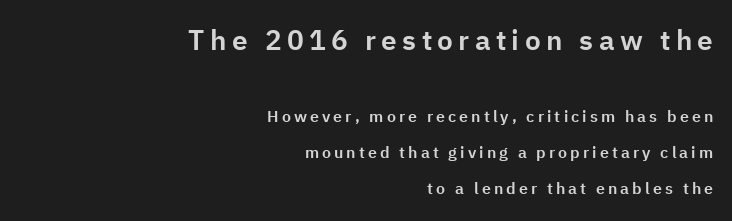
In terms of leading, this rendering errs on the spacious side. Clear beneath every line of the passage. Type style note: lacks serifs. Unlike italic type, these characters show no tilt at all.
